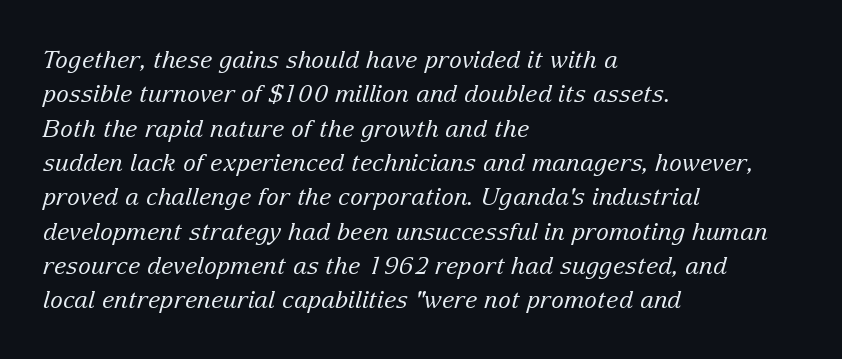
{"italic": "yes", "lean": "right", "slant_degrees": 15, "bold": "no", "underline": "no", "align": "left", "line_spacing": "normal", "line_spacing_ratio": 1.43, "letter_spacing": "normal", "letter_spacing_em": 0.0, "glyph_px": 24}
